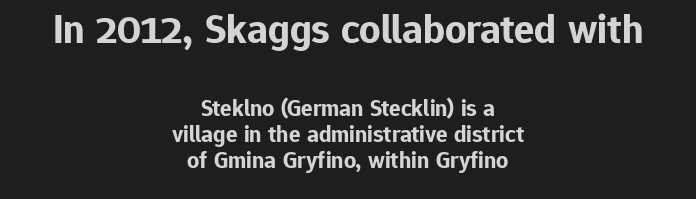
What stands out about the letter spacing? Nothing — it is the standard amount. The passage shown begins with its larger block and ends with its smaller one. Do the characters align in a grid? No, the font is proportional. One glance says dense: line gaps are narrower than usual.
